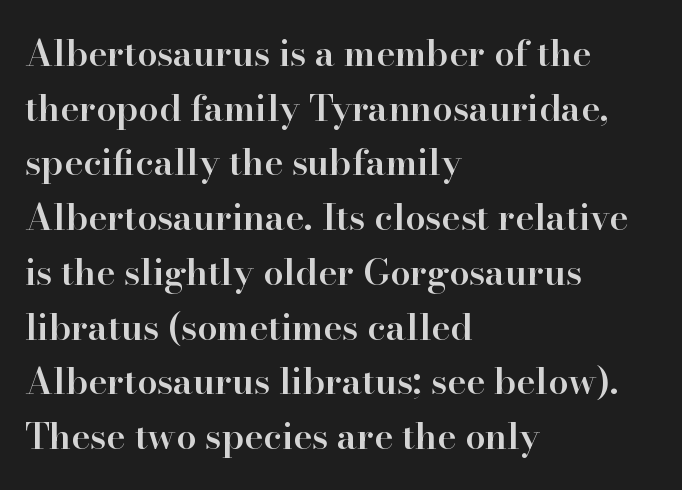
Q: Is the text bold? A: Semi-bold.
Q: Is the text italic (slanted)? A: No, it is upright.
Q: Is the typeface a serif or a sans-serif typeface? A: Serif.
Q: Is the text underlined? A: No.
Q: How is the paragraph aligned? A: Left-aligned.
Q: Is the spacing between letters normal or unusually wide? A: Normal.
Q: Is the spacing between lines tight, normal or loose? A: Normal.
Q: Width (condensed, normal, or wide)? A: Normal.
Q: Stroke contrast? A: High.
Q: x-height? A: Small.
Q: Monospaced? A: No.
